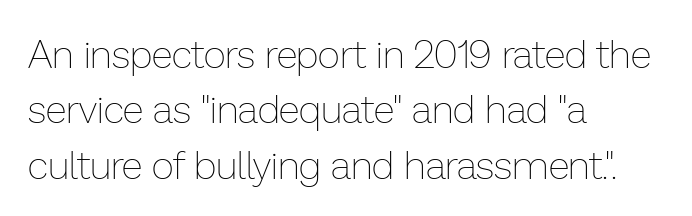
Q: Is the text bold? A: No.
Q: Is the text italic (slanted)? A: No, it is upright.
Q: Is the text underlined? A: No.
Q: How is the paragraph aligned? A: Left-aligned.
Q: Is the spacing between letters normal or unusually wide? A: Normal.
Q: Is the spacing between lines tight, normal or loose? A: Normal.
Q: Width (condensed, normal, or wide)? A: Normal.
Q: Stroke contrast? A: Low.
Q: x-height? A: Medium.
Q: Monospaced? A: No.
